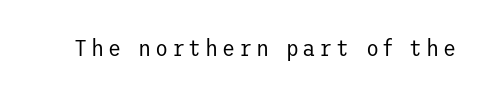
Q: Is the text bold? A: No.
Q: Is the text italic (slanted)? A: No, it is upright.
Q: Is the text underlined? A: No.
